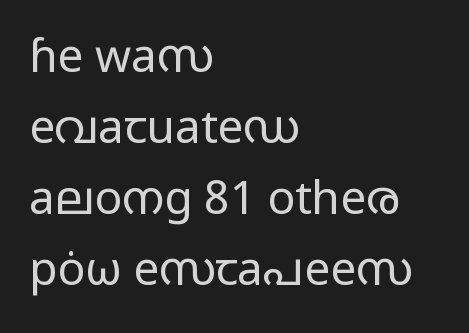
Q: Is the text bold? A: No.
Q: Is the text italic (slanted)? A: No, it is upright.
Q: Is the typeface a serif or a sans-serif typeface? A: Sans-serif.
Q: Is the text underlined? A: No.
Q: How is the paragraph aligned? A: Left-aligned.
Q: Is the spacing between letters normal or unusually wide? A: Normal.
Q: Is the spacing between lines tight, normal or loose? A: Normal.
Q: Width (condensed, normal, or wide)? A: Wide.
Q: Stroke contrast? A: Low.
Q: x-height? A: Medium.
Q: Monospaced? A: No.
